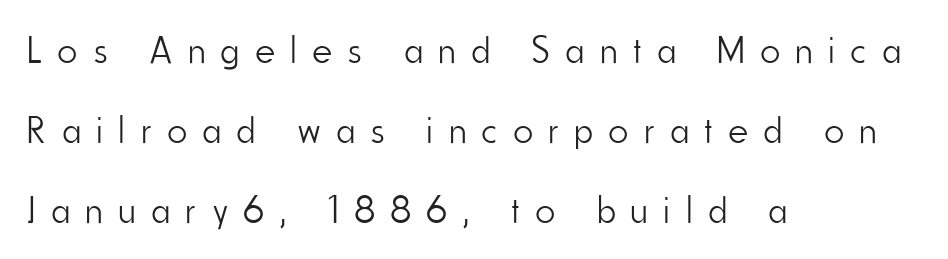
{"serif": "no", "italic": "no", "bold": "no", "weight": "light", "width": "condensed", "stroke_contrast": "low", "x_height": "small", "monospaced": "no", "underline": "no", "align": "left", "line_spacing": "loose", "line_spacing_ratio": 2.1, "letter_spacing": "wide", "letter_spacing_em": 0.42, "glyph_px": 38}
